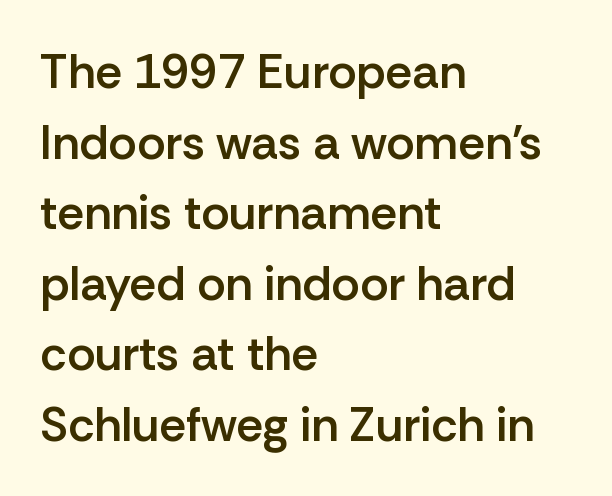
{"serif": "no", "italic": "no", "bold": "semi", "weight": "semibold", "width": "normal", "stroke_contrast": "low", "x_height": "medium", "monospaced": "no", "underline": "no", "align": "left", "line_spacing": "normal", "line_spacing_ratio": 1.47, "letter_spacing": "normal", "letter_spacing_em": 0.0, "glyph_px": 48}
